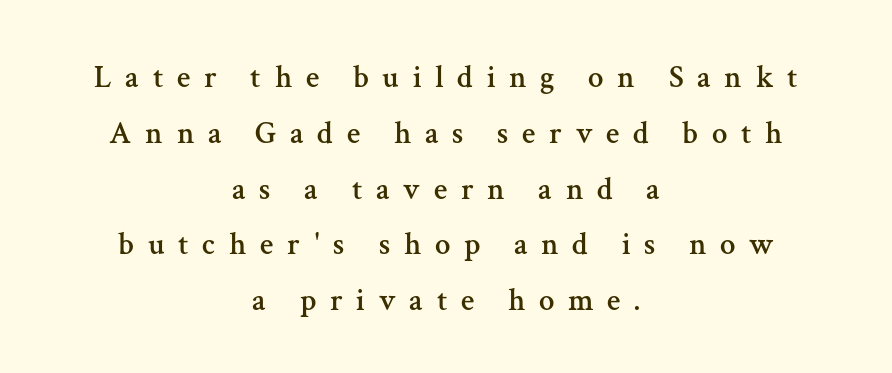
The image shows 31 px serif type, upright; set centered, line spacing 1.8x, unusually wide letter spacing (+0.44 em), not underlined; medium stroke contrast and a medium x-height.
